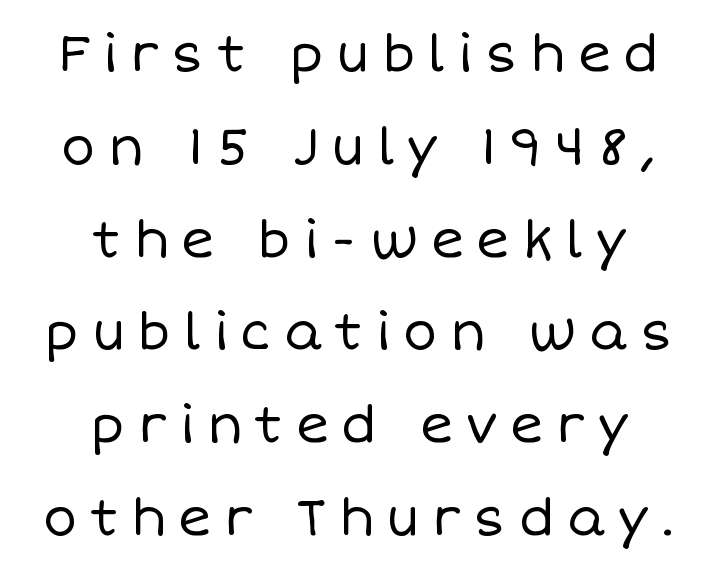
Q: Is the text bold? A: No.
Q: Is the text italic (slanted)? A: No, it is upright.
Q: Is the text underlined? A: No.
Q: How is the paragraph aligned? A: Centered.
Q: Is the spacing between letters normal or unusually wide? A: Unusually wide.
Q: Width (condensed, normal, or wide)? A: Normal.
Q: Stroke contrast? A: Low.
Q: x-height? A: Large.
Q: Monospaced? A: No.
